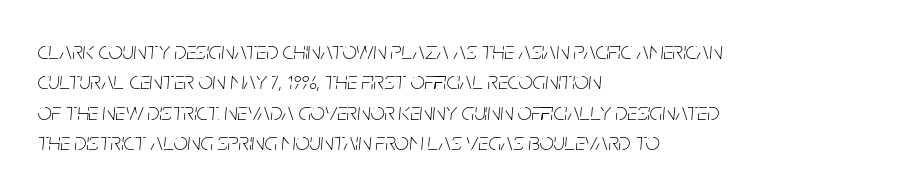
Q: Is the text bold? A: No.
Q: Is the text italic (slanted)? A: Yes, it leans right by about 5 degrees.
Q: Is the text underlined? A: No.
Q: How is the paragraph aligned? A: Left-aligned.
Q: Is the spacing between letters normal or unusually wide? A: Normal.
